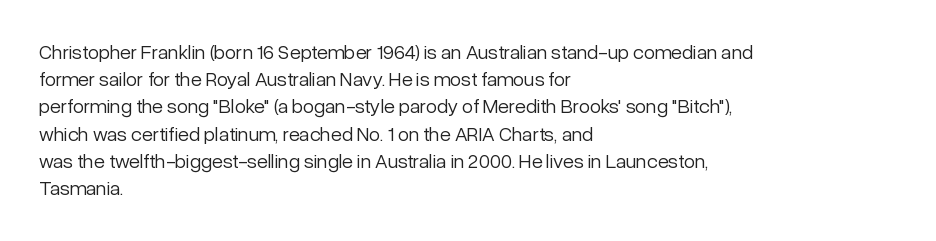
The image shows 20 px text type, upright; set left-aligned, normal line spacing (1.36x), normal letter spacing, not underlined.
